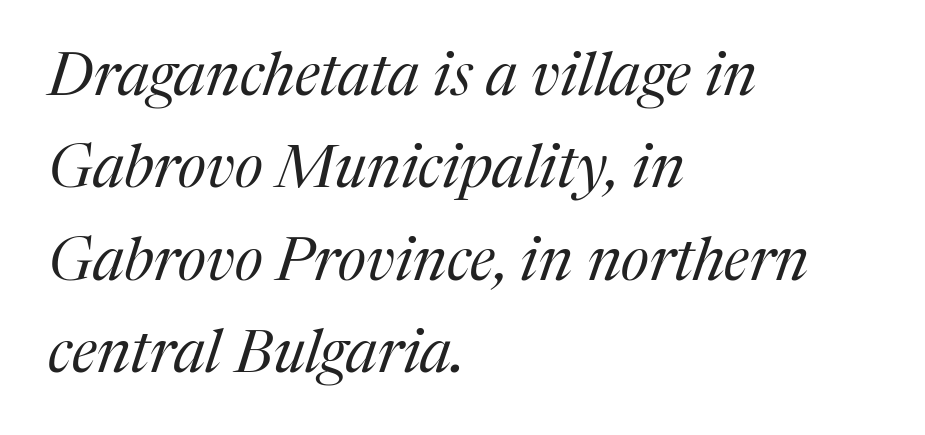
The image shows 60 px regular-weight serif type, italic (leaning right); set left-aligned, normal line spacing (1.54x), normal letter spacing, not underlined; medium stroke contrast and a medium x-height.
